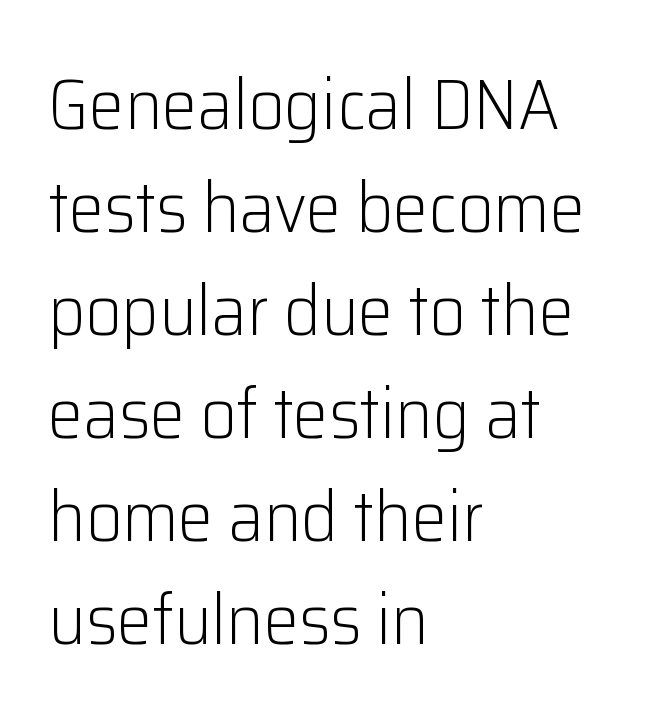
The passage shown is typeset with a sans-serif family. Nothing heavy about these letters — not bold at all. Is the letter spacing exaggerated? No — it looks like the ordinary default. The specimen omits any rule beneath the text block's lines. Every stem runs plumb, perpendicular to the baseline.
